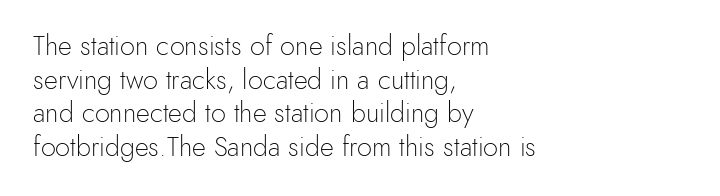
The image shows 27 px text type, upright; set left-aligned, normal line spacing (1.25x), normal letter spacing, not underlined.
